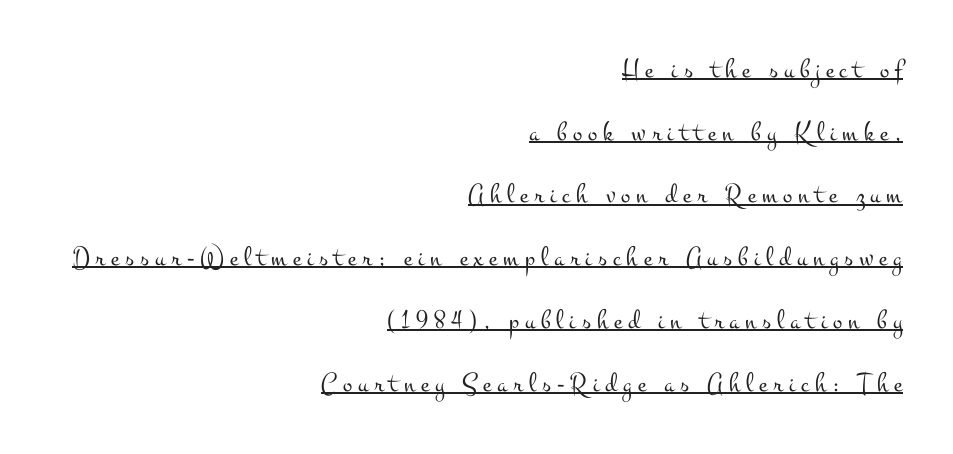
The image shows 28 px light, wide serif type; set right-aligned, loose line spacing (2.24x), unusually wide letter spacing (+0.21 em), underlined; medium stroke contrast and a small x-height.
